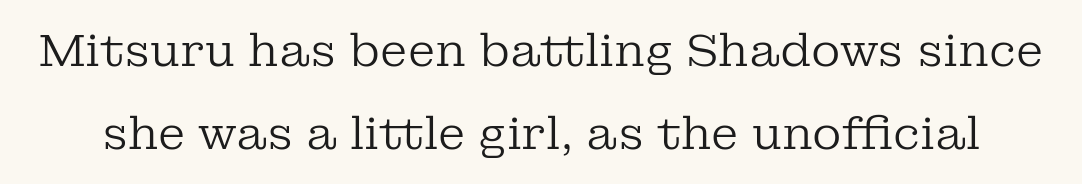
The image shows 45 px regular-weight serif type, upright; set line spacing 1.84x, normal letter spacing, not underlined; low stroke contrast and a medium x-height.
